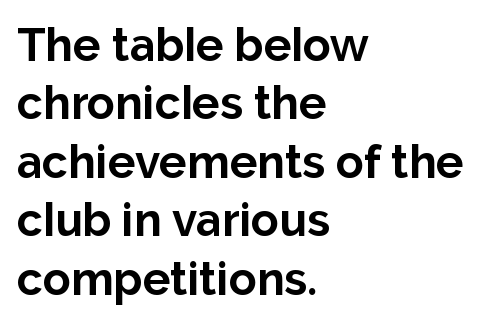
{"serif": "no", "italic": "no", "bold": "yes", "weight": "bold", "width": "normal", "stroke_contrast": "low", "x_height": "medium", "monospaced": "no", "underline": "no", "align": "left", "line_spacing": "normal", "line_spacing_ratio": 1.27, "letter_spacing": "normal", "letter_spacing_em": 0.0, "glyph_px": 46}
